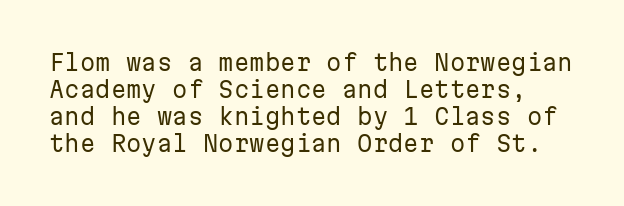
The image shows 22 px text type, upright; set line spacing 1.22x, normal letter spacing, not underlined.
